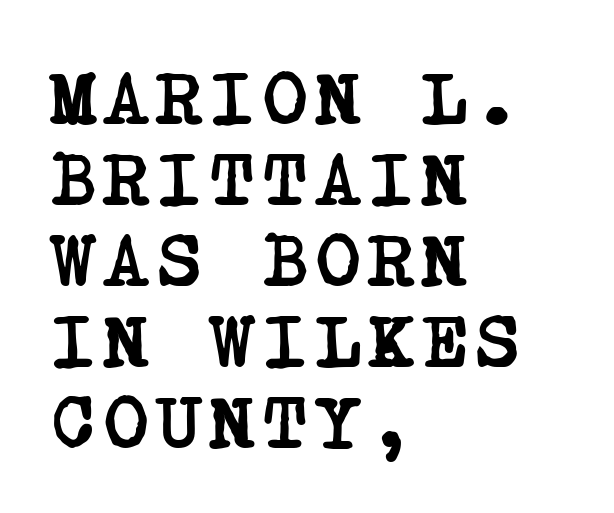
Q: Is the text bold? A: Yes.
Q: Is the typeface a serif or a sans-serif typeface? A: Serif.
Q: Is the text underlined? A: No.
Q: How is the paragraph aligned? A: Left-aligned.
Q: Is the spacing between lines tight, normal or loose? A: Tight.
Q: Width (condensed, normal, or wide)? A: Condensed.
Q: Stroke contrast? A: Low.
Q: x-height? A: Large.
